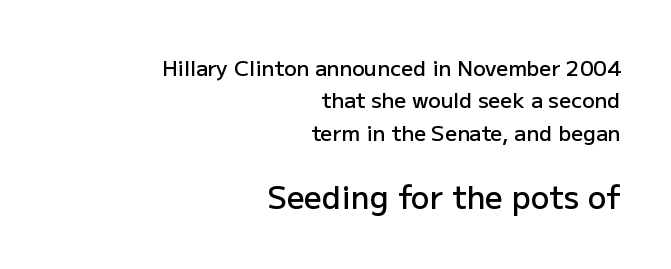
Q: Is the text bold? A: Semi-bold.
Q: Is the text italic (slanted)? A: No, it is upright.
Q: Is the typeface a serif or a sans-serif typeface? A: Sans-serif.
Q: Is the text underlined? A: No.
Q: How is the paragraph aligned? A: Right-aligned.
Q: Is the spacing between letters normal or unusually wide? A: Normal.
Q: Is the spacing between lines tight, normal or loose? A: Normal.
Q: Which block of text is set in a larger size, the first (top) or the second (bottom)? A: The second (bottom) one.
Q: Width (condensed, normal, or wide)? A: Normal.
Q: Stroke contrast? A: Low.
Q: x-height? A: Medium.
Q: Monospaced? A: No.
